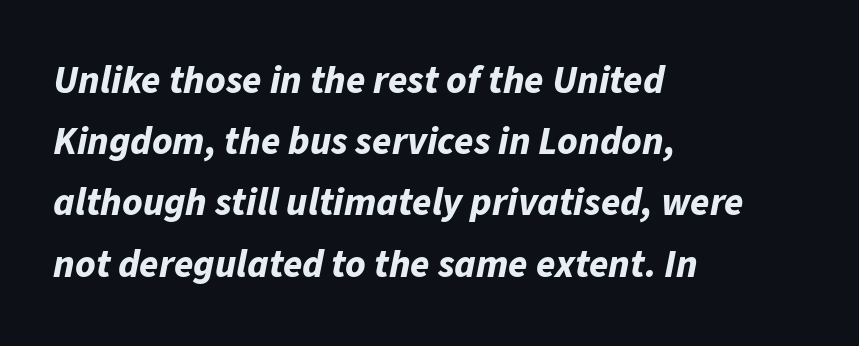
Teacher's note: observe the even left margin — that is flush-left alignment. How would I describe the line gaps? Plain and ordinary. Spacing between characters is what you'd get straight out of the box. Its strokes are broad and dark, the hallmark of bold type. The text carries the slant typical of an italic or oblique font. Do the characters align in a grid? No, the font is proportional.
